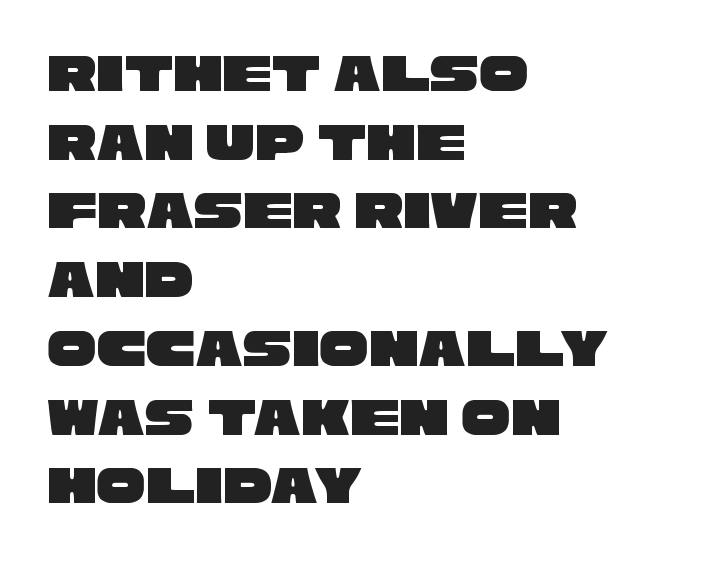
The image shows 55 px wide sans-serif type; set left-aligned, normal line spacing (1.25x), normal letter spacing, not underlined; low stroke contrast and a large x-height.
